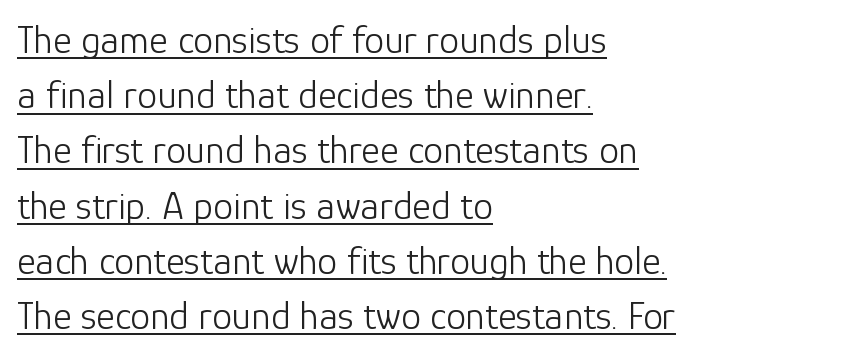
This rendering leaves character spacing at its baseline value. Serifs: no, the terminals of the letterforms are clean. The face used here is proportionally spaced, like ordinary book or web type. The glyphs are accompanied by a horizontal stroke just below them. Is there any slant? The stems are plumb.
